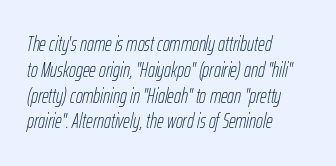
Q: Is the text bold? A: No.
Q: Is the text italic (slanted)? A: Yes, it leans right by about 12 degrees.
Q: Is the text underlined? A: No.
Q: How is the paragraph aligned? A: Left-aligned.
Q: Is the spacing between letters normal or unusually wide? A: Normal.
